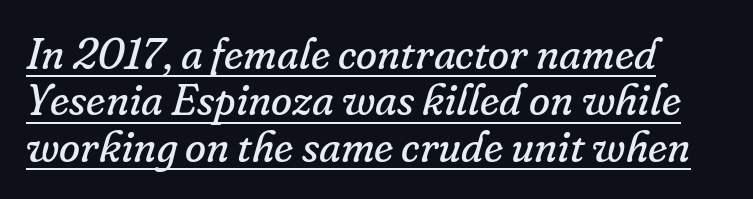
{"serif": "yes", "italic": "yes", "lean": "right", "slant_degrees": 16, "bold": "no", "weight": "regular", "width": "normal", "stroke_contrast": "low", "x_height": "small", "monospaced": "no", "underline": "yes", "align": "left", "line_spacing": "tight", "line_spacing_ratio": 1.08, "letter_spacing": "normal", "letter_spacing_em": 0.0, "glyph_px": 43}
